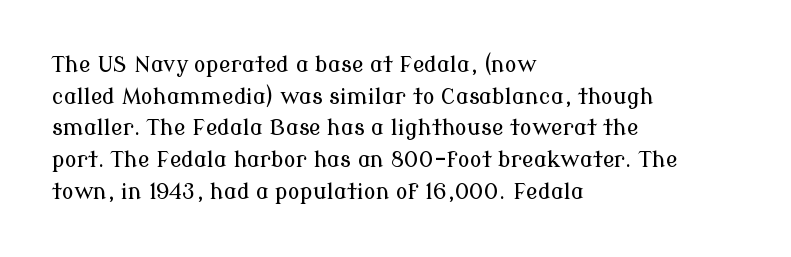
Q: Is the text italic (slanted)? A: No, it is upright.
Q: Is the text underlined? A: No.
Q: How is the paragraph aligned? A: Left-aligned.
Q: Is the spacing between letters normal or unusually wide? A: Normal.
Q: Is the spacing between lines tight, normal or loose? A: Normal.
